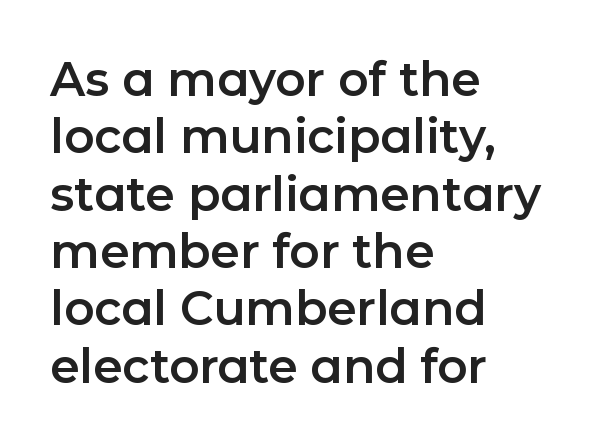
The image shows 47 px sans-serif type, upright; set left-aligned, line spacing 1.22x, normal letter spacing, not underlined; low stroke contrast and a medium x-height.
